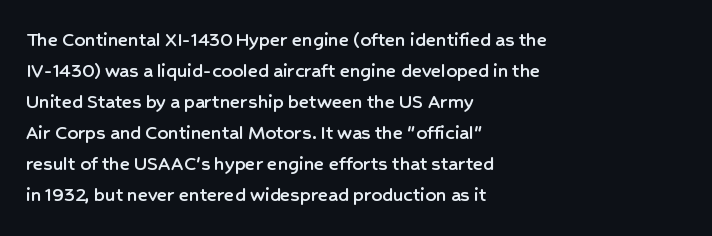
Does the copy run flush right? No — it runs flush left. The specimen reads as upright at a glance. Between one letter and the next there's only the usual sliver of space. The designer left line spacing at the default.
